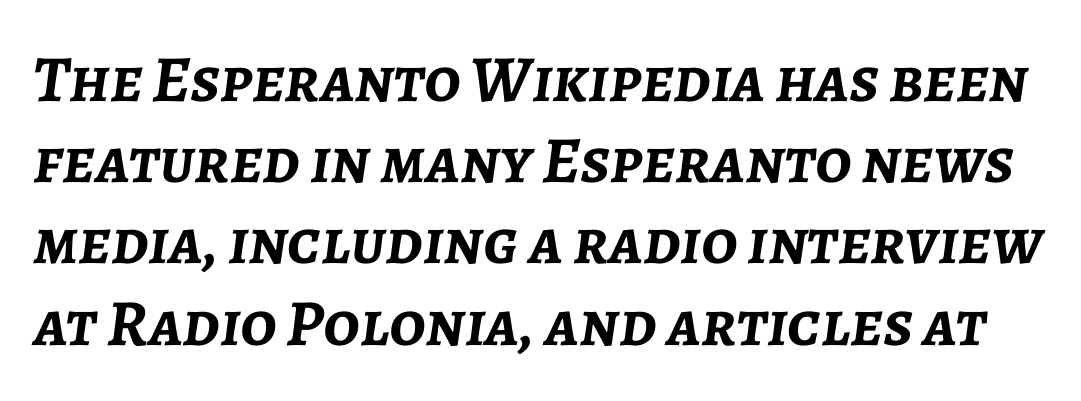
Is the letter spacing exaggerated? No — it looks like the ordinary default. The area under the type is left untouched. Stroke thickness is high; the sample reads as a true bold. Compared with ordinary roman type, these characters are visibly tilted. Character widths vary here, with narrow letters taking less room than wide ones.
